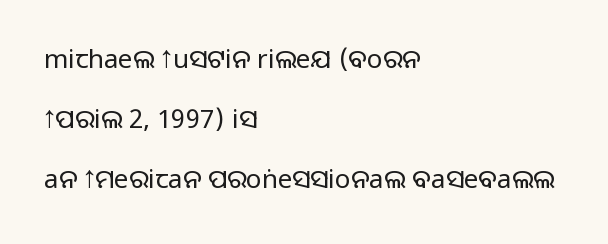
Has an underline been added? It has not. Unlike italic type, these characters show no tilt at all. Typeset ragged right — the left edge is the straight one. Honestly, the rows look like they've been pulled way apart. The passage shown has conventional tracking throughout.
